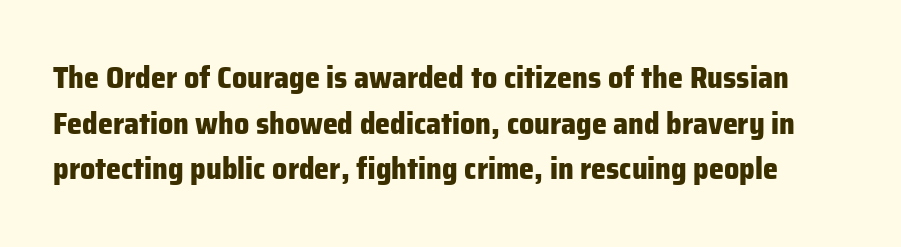
The glyphs in this specimen are sans serif. Words appear dense and cohesive because spacing is normal. A clean baseline with only descenders dipping below it. The face used here is proportionally spaced, like ordinary book or web type. The glyphs have the mass of a bold cut.
